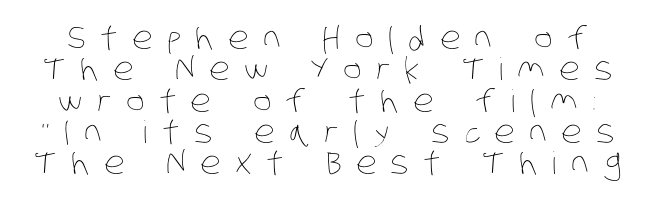
Q: Is the text bold? A: No.
Q: Is the text underlined? A: No.
Q: Is the spacing between letters normal or unusually wide? A: Unusually wide.
Q: Is the spacing between lines tight, normal or loose? A: Tight.
Q: Width (condensed, normal, or wide)? A: Condensed.
Q: Stroke contrast? A: Low.
Q: x-height? A: Large.
Q: Monospaced? A: No.
